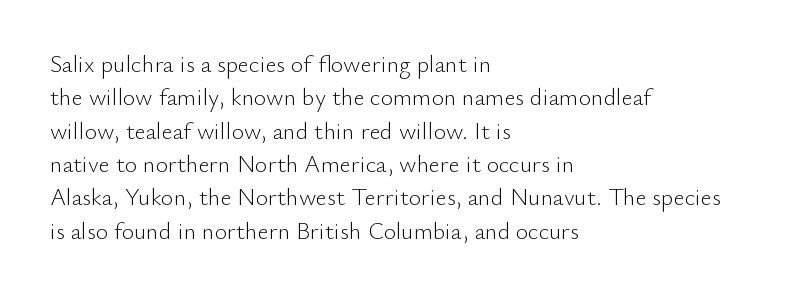
{"italic": "no", "bold": "no", "underline": "no", "align": "left", "line_spacing": "normal", "line_spacing_ratio": 1.39, "letter_spacing": "normal", "letter_spacing_em": 0.0, "glyph_px": 24}
